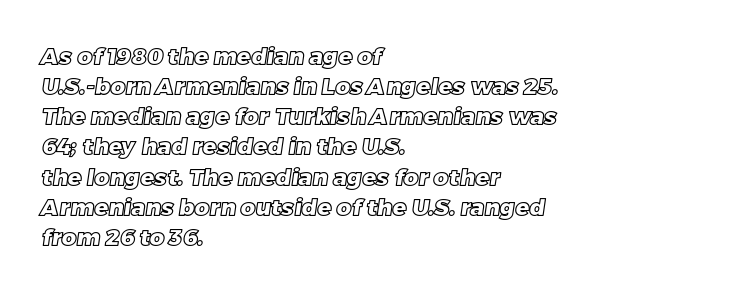
Q: Is the text underlined? A: No.
Q: How is the paragraph aligned? A: Left-aligned.
Q: Is the spacing between letters normal or unusually wide? A: Normal.
Q: Is the spacing between lines tight, normal or loose? A: Normal.
